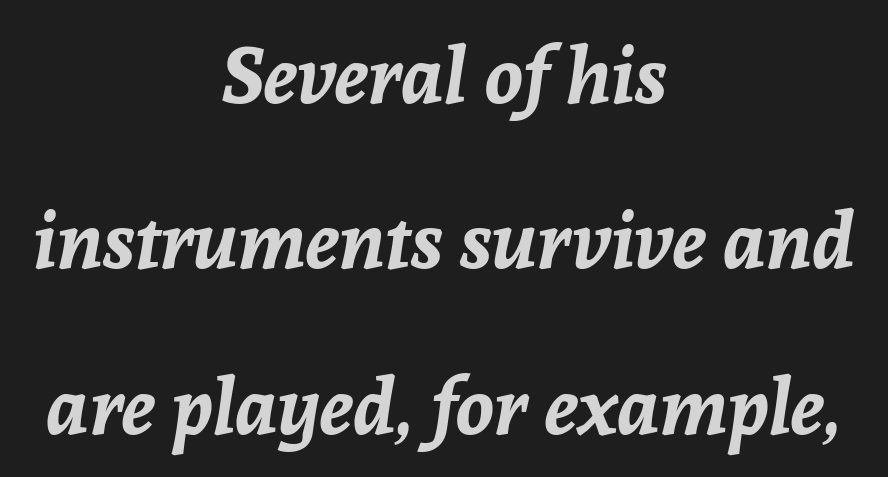
Q: Is the text bold? A: Yes.
Q: Is the text italic (slanted)? A: Yes, it leans right by about 8 degrees.
Q: Is the text underlined? A: No.
Q: How is the paragraph aligned? A: Centered.
Q: Is the spacing between letters normal or unusually wide? A: Normal.
Q: Is the spacing between lines tight, normal or loose? A: Loose.
Q: Width (condensed, normal, or wide)? A: Normal.
Q: Stroke contrast? A: Low.
Q: x-height? A: Medium.
Q: Monospaced? A: No.
